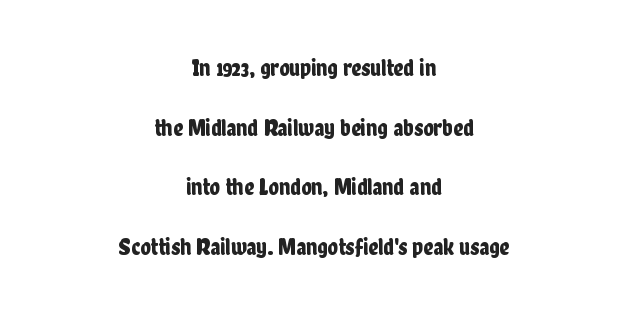
Designer's note — italics off, roman on. Caption: multi-line text, centered on the measure. Clear beneath every line of the passage. Notice the wide empty band between every row — that's loose leading. Inter-character spacing is left at the font's built-in metrics.
